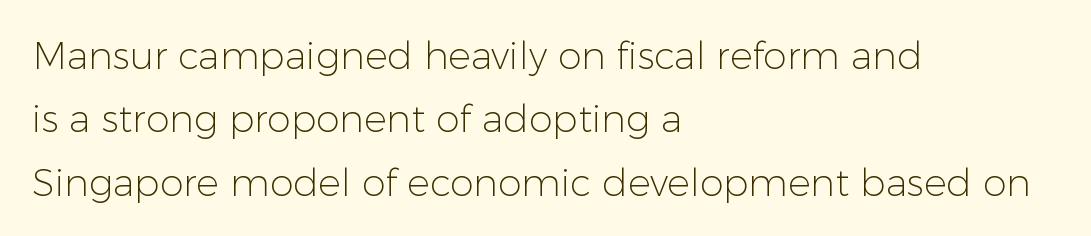
The passage shown is typed in a proportional face where columns would drift. The letterforms sit at book weight or below. Check where the strokes stop: nothing finishes them off — pure sans. Posture: upright roman. The foot of each line stays bare and open. You could call the tracking neutral — neither tight nor loose.
